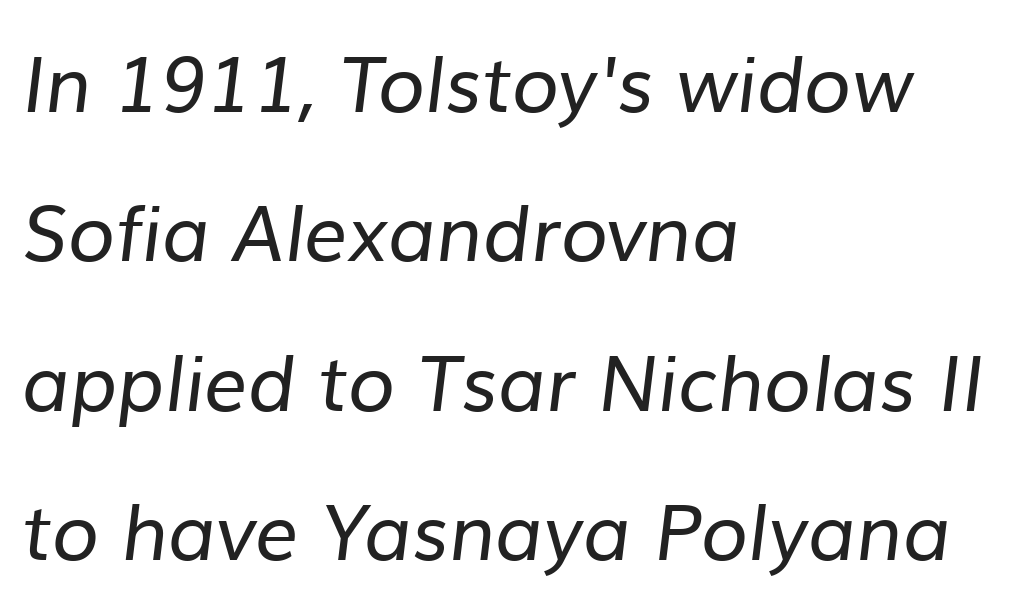
Q: Is the text bold? A: No.
Q: Is the typeface a serif or a sans-serif typeface? A: Sans-serif.
Q: Is the text underlined? A: No.
Q: How is the paragraph aligned? A: Left-aligned.
Q: Is the spacing between letters normal or unusually wide? A: Normal.
Q: Is the spacing between lines tight, normal or loose? A: Loose.
Q: Width (condensed, normal, or wide)? A: Normal.
Q: Stroke contrast? A: Low.
Q: x-height? A: Medium.
Q: Monospaced? A: No.
